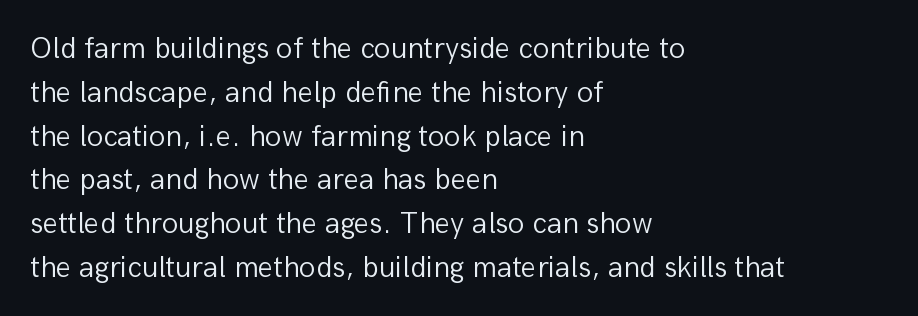
Q: Is the text bold? A: No.
Q: Is the text italic (slanted)? A: No, it is upright.
Q: Is the typeface a serif or a sans-serif typeface? A: Sans-serif.
Q: Is the text underlined? A: No.
Q: How is the paragraph aligned? A: Left-aligned.
Q: Is the spacing between letters normal or unusually wide? A: Normal.
Q: Is the spacing between lines tight, normal or loose? A: Normal.
Q: Width (condensed, normal, or wide)? A: Normal.
Q: Stroke contrast? A: Low.
Q: x-height? A: Medium.
Q: Monospaced? A: No.
